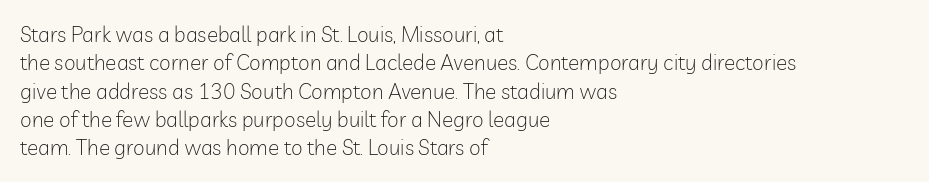
{"italic": "no", "bold": "no", "underline": "no", "align": "left", "line_spacing": "normal", "line_spacing_ratio": 1.35, "letter_spacing": "normal", "letter_spacing_em": 0.0, "glyph_px": 21}
